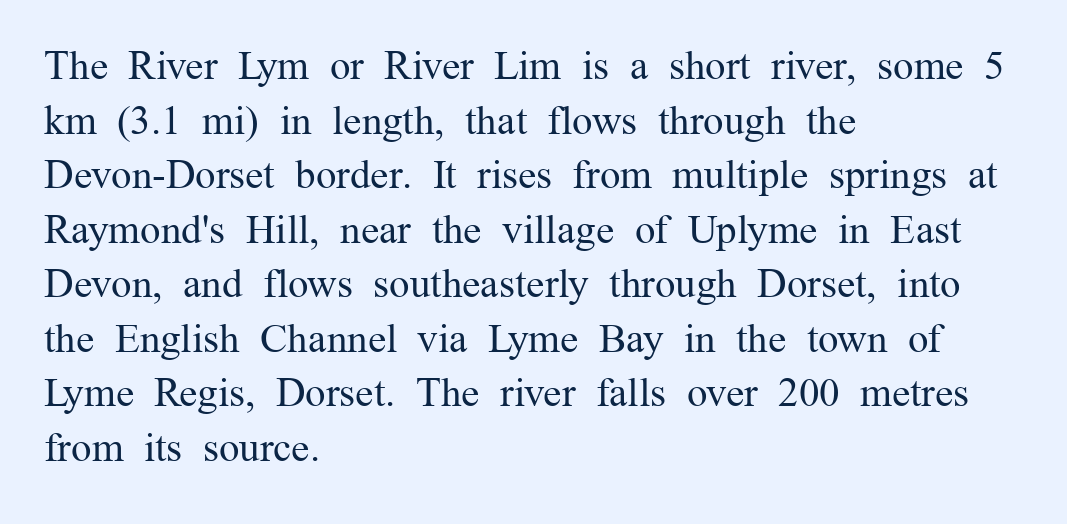
Are there feet on the stems? There are — it's a serif. A typesetter would mark this as roman, not italic. The line-height multiplier appears to be the usual default. Character widths vary here, with narrow letters taking less room than wide ones. A clean baseline with only descenders dipping below it. The lines in this sample share a left origin and differ only in where they stop.
